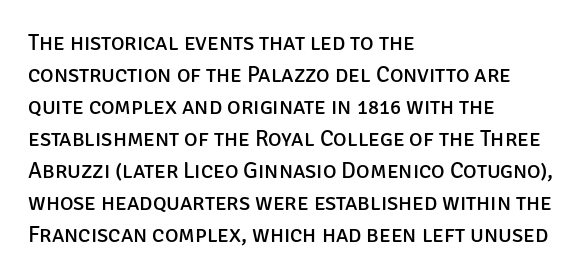
Q: Is the text bold? A: No.
Q: Is the text italic (slanted)? A: No, it is upright.
Q: Is the text underlined? A: No.
Q: How is the paragraph aligned? A: Left-aligned.
Q: Is the spacing between letters normal or unusually wide? A: Normal.
Q: Is the spacing between lines tight, normal or loose? A: Normal.
